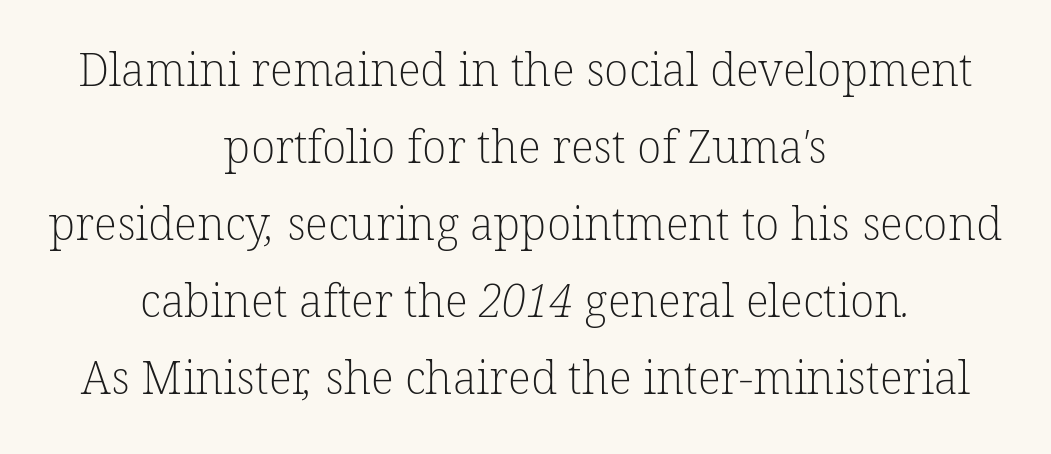
{"serif": "yes", "bold": "no", "weight": "light", "width": "normal", "stroke_contrast": "low", "x_height": "medium", "monospaced": "no", "underline": "no", "align": "center", "line_spacing_ratio": 1.71, "letter_spacing": "normal", "letter_spacing_em": 0.0, "glyph_px": 45}
